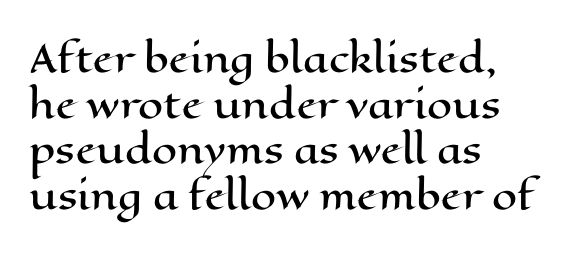
The image shows 36 px wide type, upright; set left-aligned, normal line spacing (1.27x), normal letter spacing, not underlined; high stroke contrast and a medium x-height.
